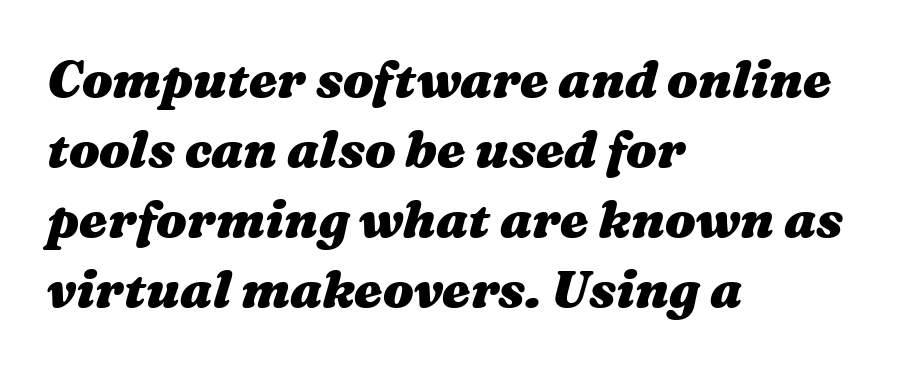
Q: Is the text bold? A: Yes.
Q: Is the text italic (slanted)? A: Yes, it leans right by about 16 degrees.
Q: Is the text underlined? A: No.
Q: How is the paragraph aligned? A: Left-aligned.
Q: Is the spacing between letters normal or unusually wide? A: Normal.
Q: Is the spacing between lines tight, normal or loose? A: Normal.
Q: Width (condensed, normal, or wide)? A: Wide.
Q: Stroke contrast? A: Medium.
Q: x-height? A: Medium.
Q: Monospaced? A: No.
